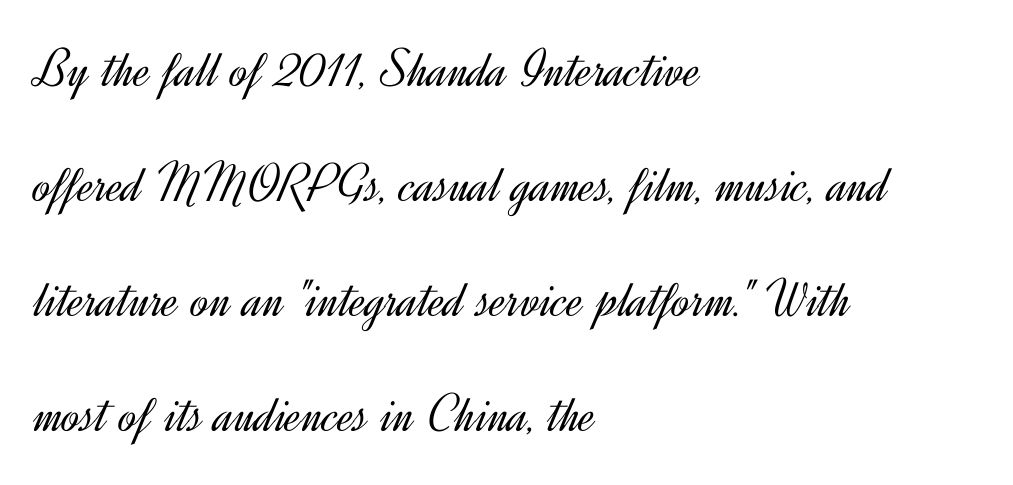
Spacing verdict: proportional, widths tailored to each character. This rendering features lettering with no underline. Vertically, the passage feels expansive, rows floating well apart. Leftover space on each line is placed entirely after the last word. How are the letters spaced? Ordinarily, with no added tracking.
